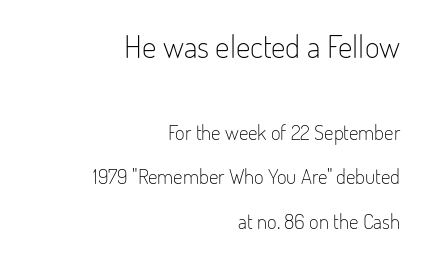
{"serif": "no", "italic": "no", "bold": "no", "weight": "light", "width": "condensed", "stroke_contrast": "low", "x_height": "small", "monospaced": "no", "underline": "no", "align": "right", "line_spacing": "loose", "line_spacing_ratio": 2.11, "letter_spacing": "normal", "letter_spacing_em": 0.0, "larger_block": "first", "size_ratio": 1.52, "glyph_px": 32}
